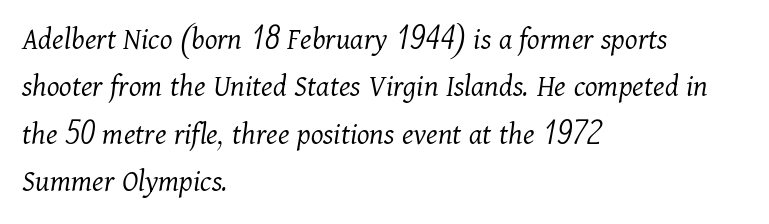
Tall strokes in this sample are angled rather than plumb. Nobody drew a line under any word here. Line beginnings align vertically; line endings do not. The designer left line spacing at the default. Small tapered or slab feet sit at the stroke ends, so this counts as serif.
